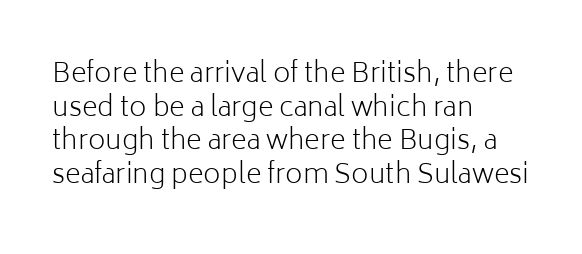
The image shows 27 px text type, upright; set left-aligned, normal line spacing (1.25x), normal letter spacing, not underlined.
